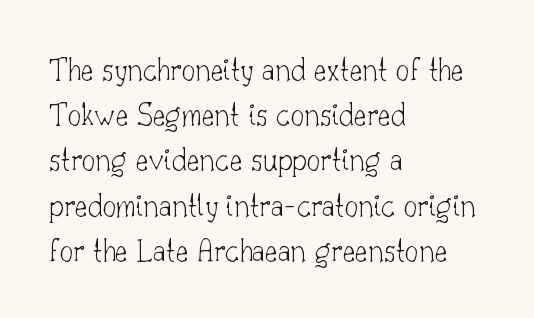
{"serif": "yes", "italic": "no", "bold": "no", "weight": "thin", "width": "normal", "stroke_contrast": "low", "x_height": "small", "monospaced": "no", "underline": "no", "align": "left", "line_spacing": "normal", "line_spacing_ratio": 1.33, "letter_spacing": "normal", "letter_spacing_em": 0.0, "glyph_px": 34}
